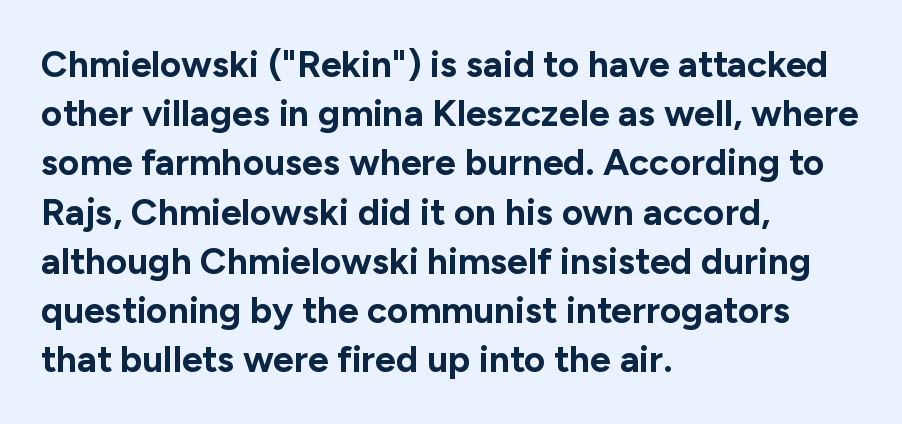
No italicization has been applied; the sample stays upright. What kind of face is this? One without serifs — a sans. Each glyph is drawn with heavy, bold strokes. Baseline-to-baseline distance is the conventional proportion of letter height. The zone under the glyphs is completely vacant.
